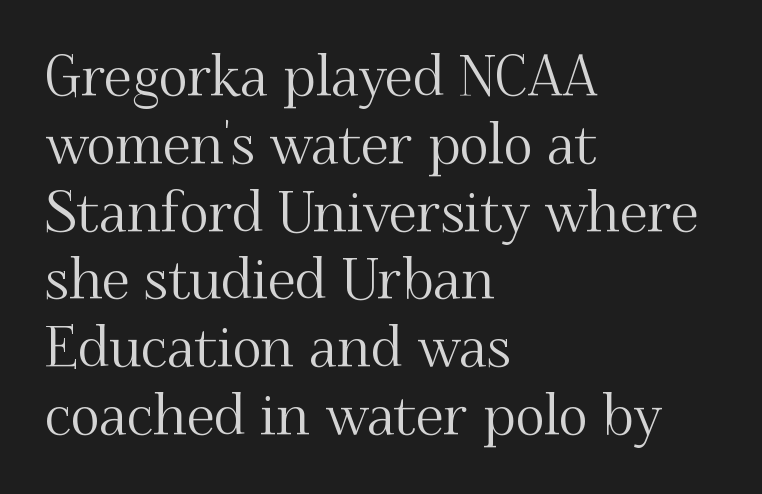
The compositor pushed each line to the left boundary. The tracking reads as untouched default to a designer's eye. The lettering holds an erect, upright posture throughout. Here the designer chose a conventional face with non-uniform glyph widths. Any mark beneath the type? The region is blank. The designer went with a serif here, giving each stem small feet.
